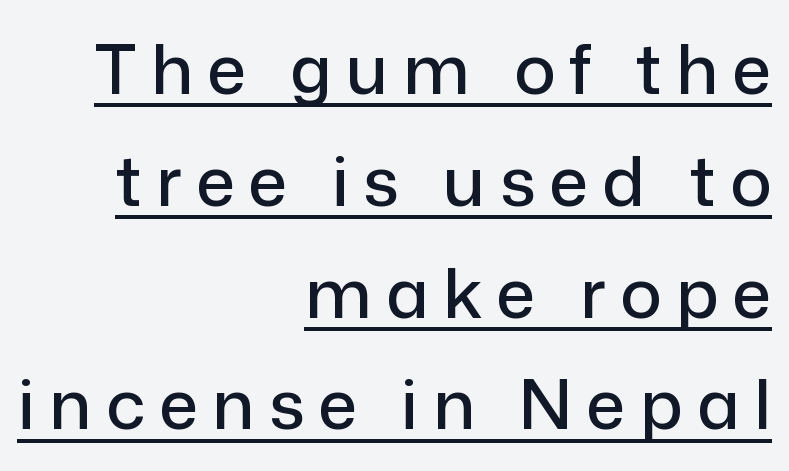
The image shows 69 px sans-serif type, upright; set right-aligned, normal line spacing (1.62x), unusually wide letter spacing (+0.21 em), underlined; low stroke contrast and a medium x-height.
